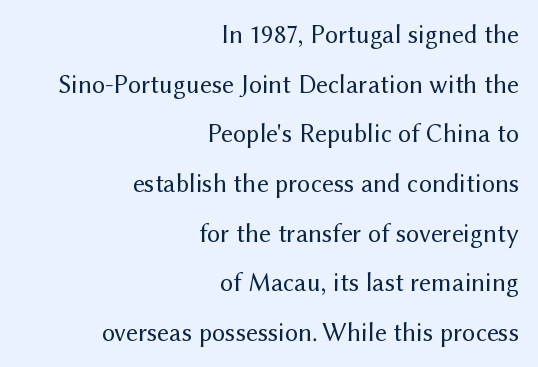
{"italic": "no", "bold": "no", "underline": "no", "align": "right", "line_spacing": "loose", "line_spacing_ratio": 1.91, "letter_spacing": "normal", "letter_spacing_em": 0.0, "glyph_px": 26}
